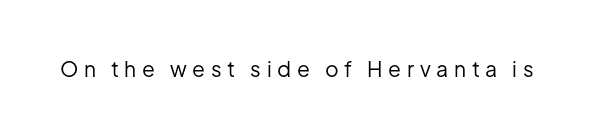
{"italic": "no", "bold": "no", "underline": "no", "letter_spacing": "wide", "letter_spacing_em": 0.27, "glyph_px": 21}
